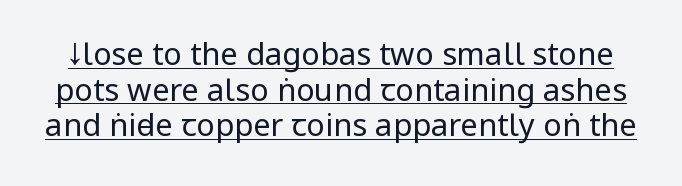
Q: Is the text bold? A: No.
Q: Is the text italic (slanted)? A: No, it is upright.
Q: Is the typeface a serif or a sans-serif typeface? A: Sans-serif.
Q: Is the text underlined? A: Yes.
Q: Is the spacing between letters normal or unusually wide? A: Normal.
Q: Is the spacing between lines tight, normal or loose? A: Tight.
Q: Width (condensed, normal, or wide)? A: Condensed.
Q: Stroke contrast? A: Low.
